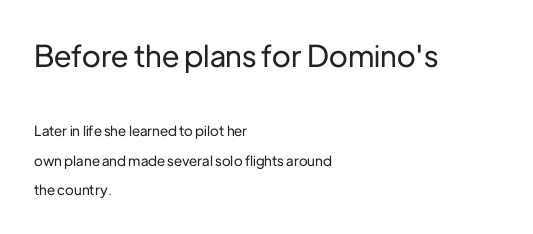
The image shows 30 px sans-serif type, upright; set left-aligned, loose line spacing (2.11x), normal letter spacing, not underlined; the first (top) block is 2.14x larger; low stroke contrast and a medium x-height.
